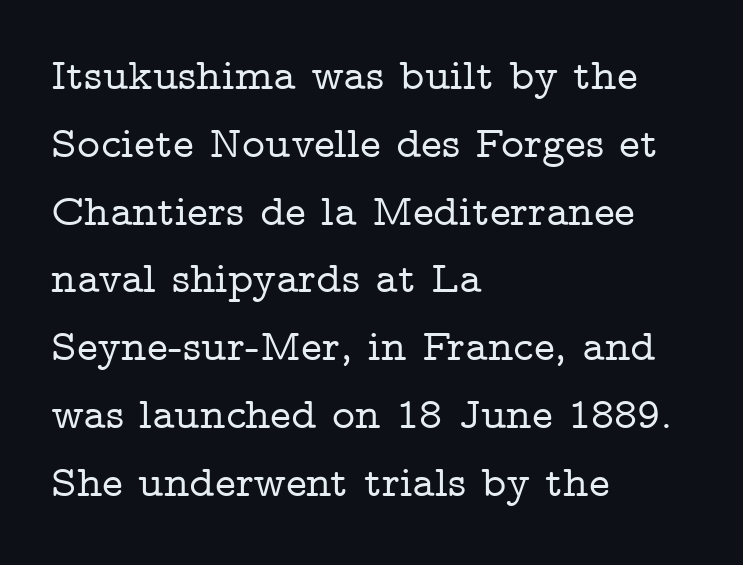
Where is the straight margin? On the left. Character widths vary here, with narrow letters taking less room than wide ones. The glyphs are unaccompanied by any horizontal stroke below them. A typesetter would call this zero additional tracking. The vertical gap from one line to the next is medium.
